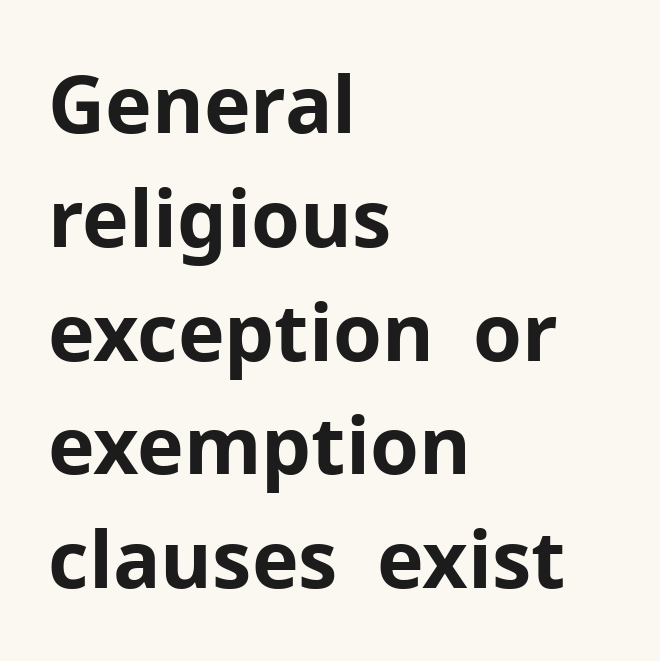
{"serif": "no", "italic": "no", "bold": "yes", "weight": "bold", "width": "normal", "stroke_contrast": "low", "x_height": "medium", "monospaced": "no", "underline": "no", "align": "left", "line_spacing": "normal", "line_spacing_ratio": 1.44, "letter_spacing": "normal", "letter_spacing_em": 0.0, "glyph_px": 79}
